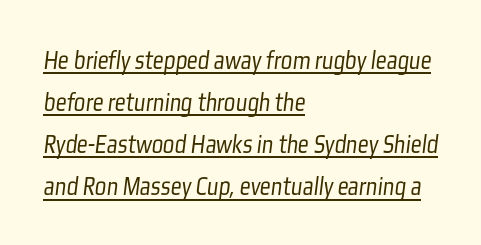
{"bold": "no", "underline": "yes", "align": "left", "line_spacing": "normal", "line_spacing_ratio": 1.56, "letter_spacing": "normal", "letter_spacing_em": 0.0, "glyph_px": 27}
